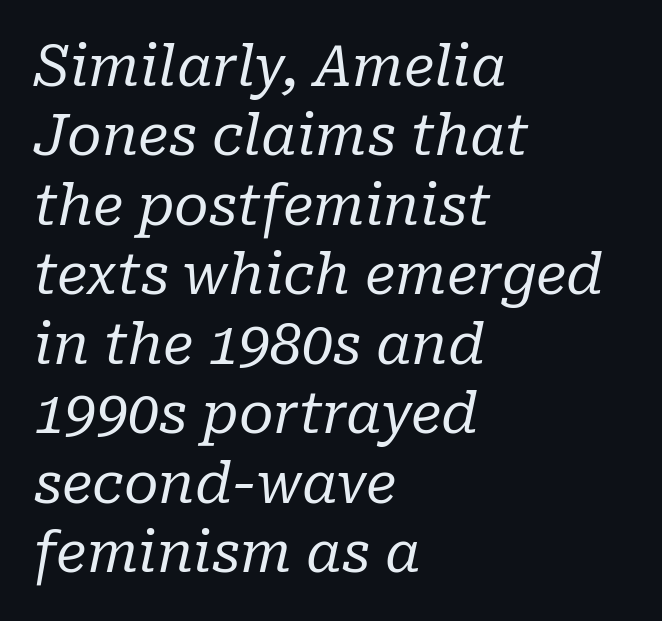
Q: Is the text bold? A: No.
Q: Is the text italic (slanted)? A: Yes, it leans right by about 10 degrees.
Q: Is the typeface a serif or a sans-serif typeface? A: Serif.
Q: Is the text underlined? A: No.
Q: How is the paragraph aligned? A: Left-aligned.
Q: Is the spacing between letters normal or unusually wide? A: Normal.
Q: Width (condensed, normal, or wide)? A: Normal.
Q: Stroke contrast? A: Low.
Q: x-height? A: Medium.
Q: Monospaced? A: No.
